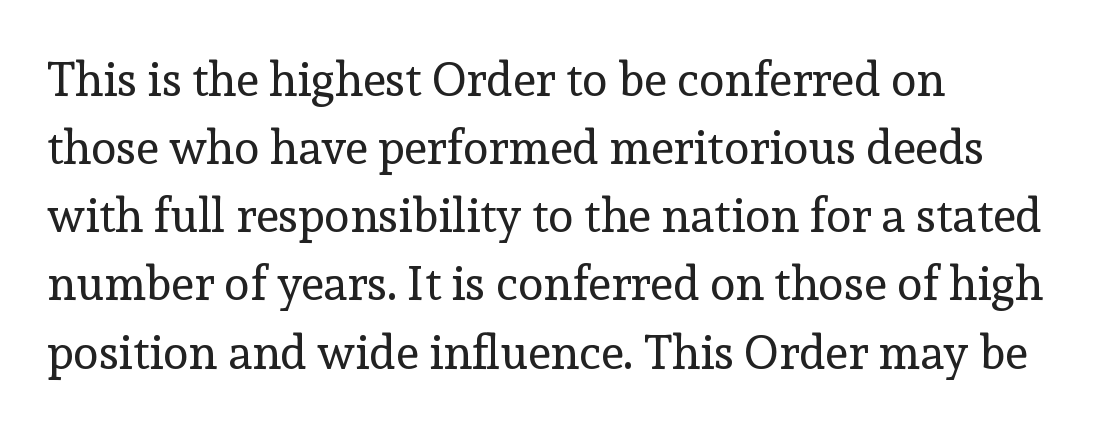
The image shows 47 px regular-weight serif type, upright; set left-aligned, normal line spacing (1.45x), normal letter spacing, not underlined; a medium x-height.
